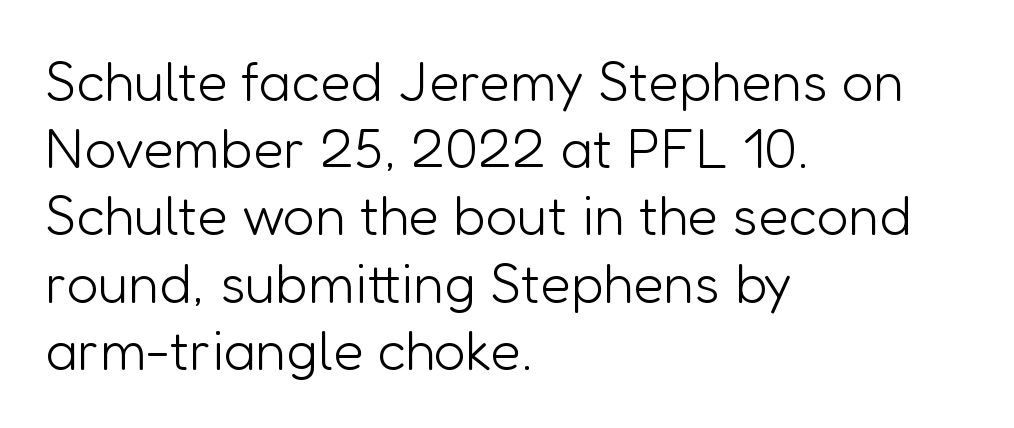
{"serif": "no", "italic": "no", "bold": "no", "weight": "light", "width": "normal", "stroke_contrast": "low", "x_height": "medium", "monospaced": "no", "underline": "no", "align": "left", "line_spacing_ratio": 1.2, "letter_spacing": "normal", "letter_spacing_em": 0.0, "glyph_px": 56}
